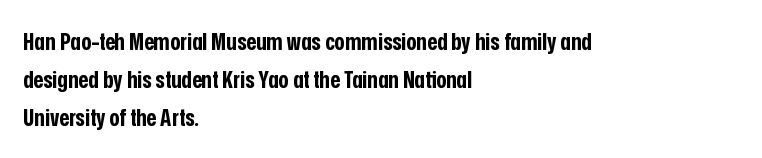
Q: Is the text bold? A: Yes.
Q: Is the text italic (slanted)? A: No, it is upright.
Q: Is the text underlined? A: No.
Q: How is the paragraph aligned? A: Left-aligned.
Q: Is the spacing between letters normal or unusually wide? A: Normal.
Q: Is the spacing between lines tight, normal or loose? A: Normal.
